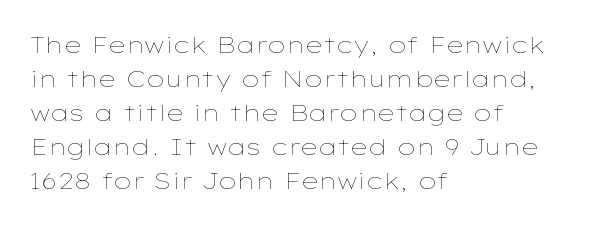
{"italic": "no", "bold": "no", "underline": "no", "align": "left", "line_spacing": "normal", "line_spacing_ratio": 1.48, "letter_spacing": "normal", "letter_spacing_em": 0.0, "glyph_px": 23}
